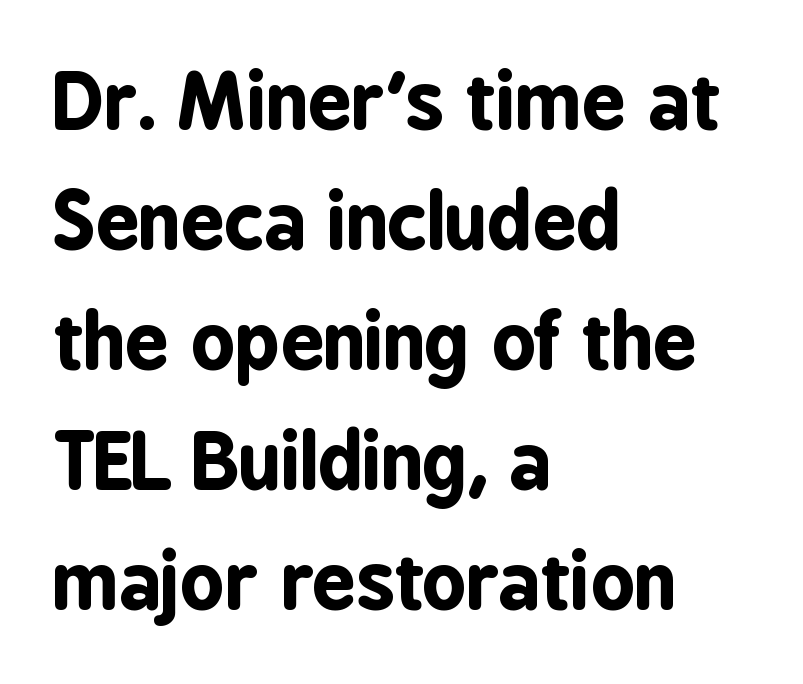
Q: Is the text bold? A: Yes.
Q: Is the text italic (slanted)? A: No, it is upright.
Q: Is the typeface a serif or a sans-serif typeface? A: Sans-serif.
Q: Is the text underlined? A: No.
Q: How is the paragraph aligned? A: Left-aligned.
Q: Is the spacing between letters normal or unusually wide? A: Normal.
Q: Is the spacing between lines tight, normal or loose? A: Normal.
Q: Width (condensed, normal, or wide)? A: Condensed.
Q: Stroke contrast? A: Low.
Q: x-height? A: Medium.
Q: Monospaced? A: No.
